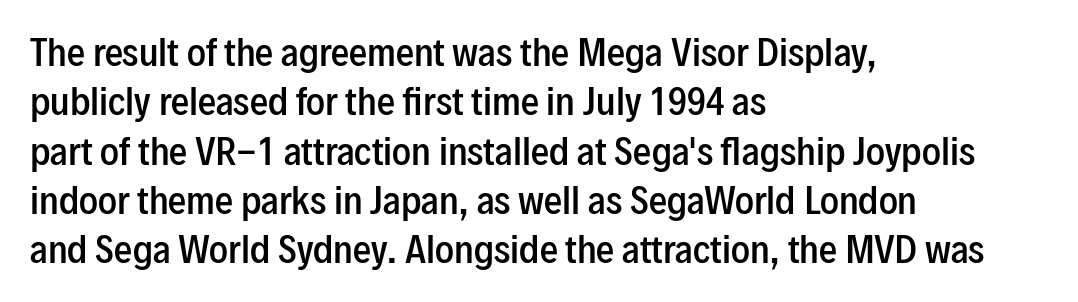
Q: Is the text bold? A: Semi-bold.
Q: Is the text italic (slanted)? A: No, it is upright.
Q: Is the typeface a serif or a sans-serif typeface? A: Sans-serif.
Q: Is the text underlined? A: No.
Q: How is the paragraph aligned? A: Left-aligned.
Q: Is the spacing between letters normal or unusually wide? A: Normal.
Q: Is the spacing between lines tight, normal or loose? A: Normal.
Q: Width (condensed, normal, or wide)? A: Condensed.
Q: Stroke contrast? A: Low.
Q: x-height? A: Medium.
Q: Monospaced? A: No.
